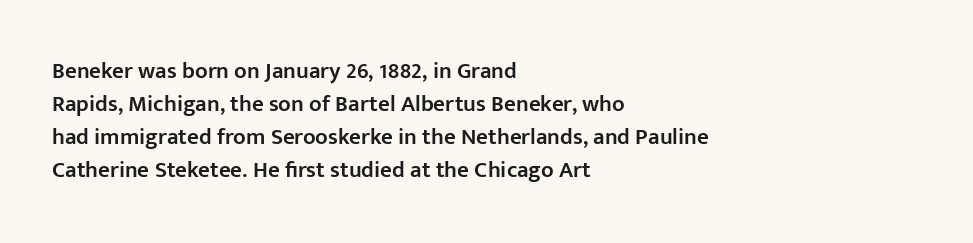
Q: Is the text bold? A: Semi-bold.
Q: Is the text italic (slanted)? A: No, it is upright.
Q: Is the text underlined? A: No.
Q: How is the paragraph aligned? A: Left-aligned.
Q: Is the spacing between letters normal or unusually wide? A: Normal.
Q: Is the spacing between lines tight, normal or loose? A: Normal.
